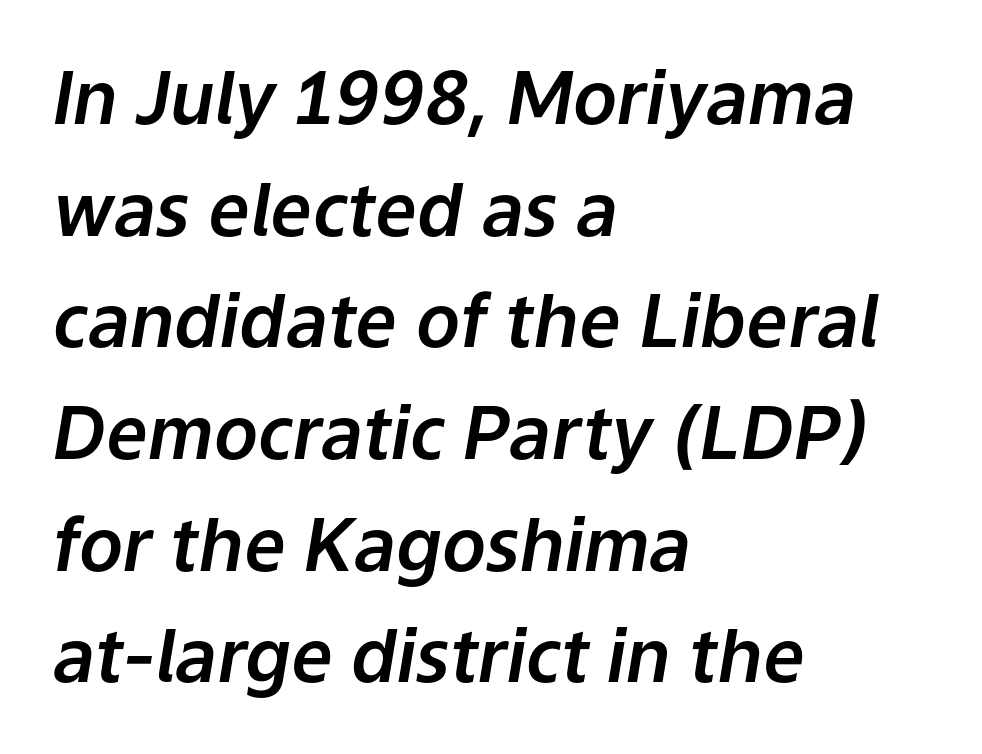
Q: Is the text italic (slanted)? A: Yes, it leans right by about 9 degrees.
Q: Is the text underlined? A: No.
Q: How is the paragraph aligned? A: Left-aligned.
Q: Is the spacing between letters normal or unusually wide? A: Normal.
Q: Is the spacing between lines tight, normal or loose? A: Normal.
Q: Width (condensed, normal, or wide)? A: Normal.
Q: Stroke contrast? A: Low.
Q: x-height? A: Medium.
Q: Monospaced? A: No.
